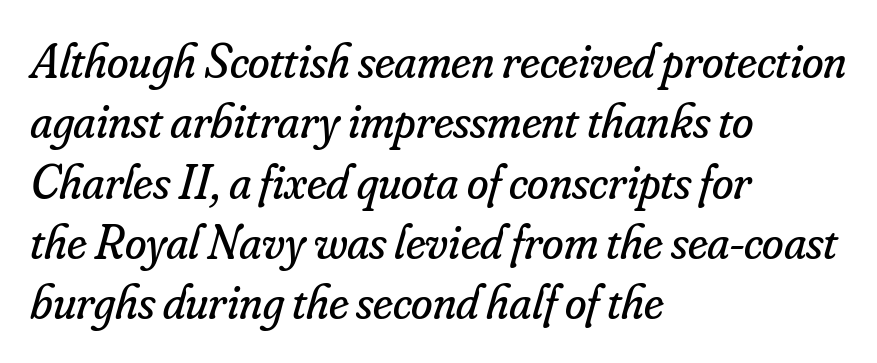
An italicized treatment has been applied to the whole sample. Layout note: lines flush left. Between one letter and the next there's only the usual sliver of space. This reads as an unemphasized weight, regular at the heaviest. Do the characters align in a grid? No, the font is proportional.
